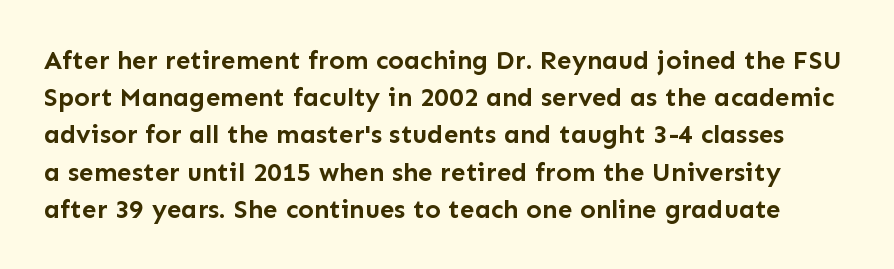
{"italic": "no", "bold": "yes", "underline": "no", "line_spacing": "normal", "line_spacing_ratio": 1.43, "letter_spacing": "normal", "letter_spacing_em": 0.0, "glyph_px": 26}
